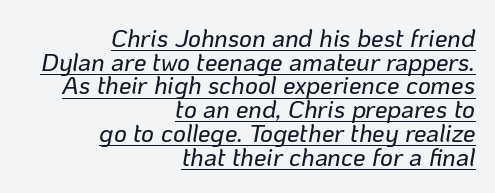
{"italic": "yes", "lean": "right", "slant_degrees": 10, "underline": "yes", "align": "right", "line_spacing": "tight", "line_spacing_ratio": 0.95, "letter_spacing": "normal", "letter_spacing_em": 0.0, "glyph_px": 25}
